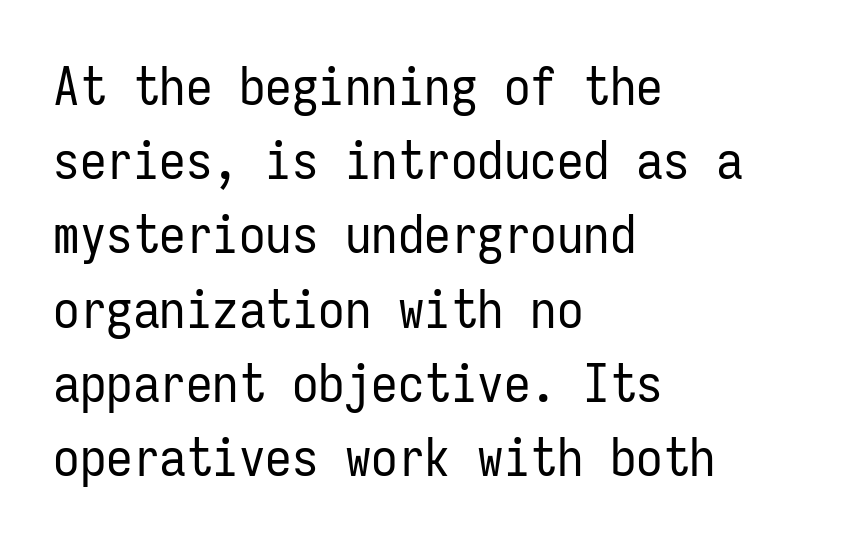
Every character sits straight up, as roman type does. The lines sit at an ordinary, default distance from one another. Compared with typical body copy, the letter spacing here is the same. Lines of text with bare space underneath.
